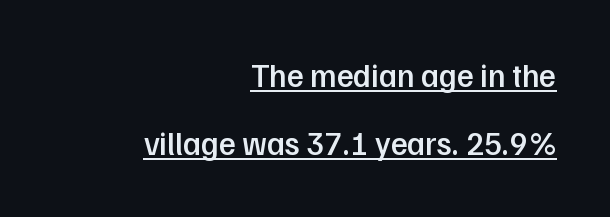
{"serif": "no", "italic": "no", "bold": "semi", "weight": "semibold", "width": "normal", "stroke_contrast": "low", "x_height": "medium", "monospaced": "no", "underline": "yes", "align": "right", "line_spacing": "loose", "line_spacing_ratio": 2.11, "letter_spacing": "normal", "letter_spacing_em": 0.0, "glyph_px": 32}
